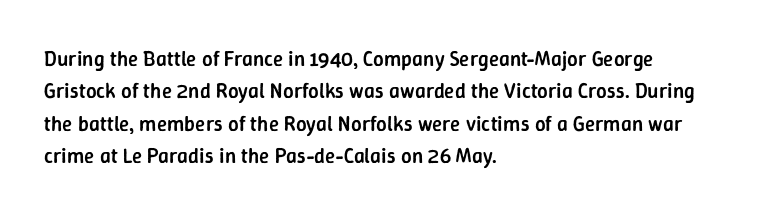
The image shows 21 px text type, upright; set left-aligned, normal line spacing (1.54x), normal letter spacing, not underlined.
